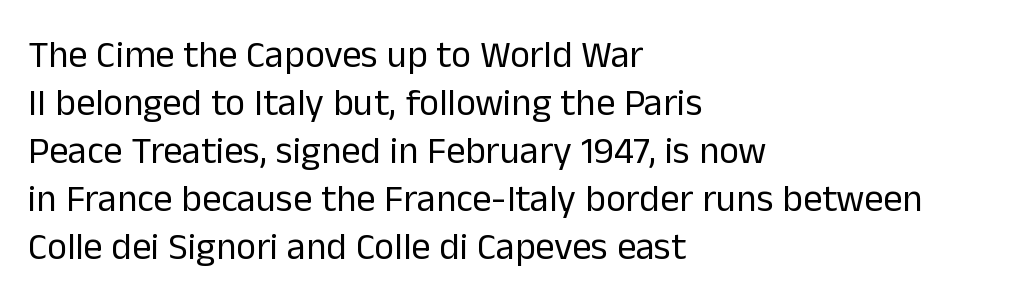
Q: Is the text bold? A: No.
Q: Is the text italic (slanted)? A: No, it is upright.
Q: Is the typeface a serif or a sans-serif typeface? A: Sans-serif.
Q: Is the text underlined? A: No.
Q: How is the paragraph aligned? A: Left-aligned.
Q: Is the spacing between letters normal or unusually wide? A: Normal.
Q: Is the spacing between lines tight, normal or loose? A: Normal.
Q: Width (condensed, normal, or wide)? A: Normal.
Q: Stroke contrast? A: Low.
Q: x-height? A: Medium.
Q: Monospaced? A: No.
